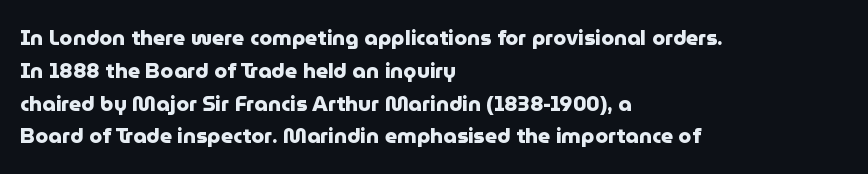
Q: Is the text bold? A: Yes.
Q: Is the text italic (slanted)? A: No, it is upright.
Q: Is the text underlined? A: No.
Q: How is the paragraph aligned? A: Left-aligned.
Q: Is the spacing between letters normal or unusually wide? A: Normal.
Q: Is the spacing between lines tight, normal or loose? A: Normal.
